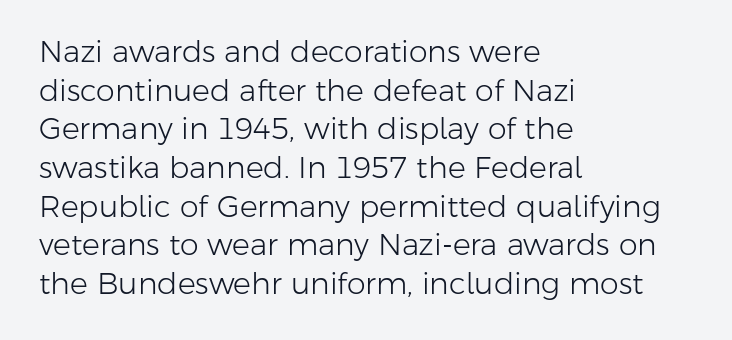
The image shows 30 px light sans-serif type, upright; set left-aligned, normal line spacing (1.29x), normal letter spacing, not underlined; low stroke contrast and a medium x-height.
